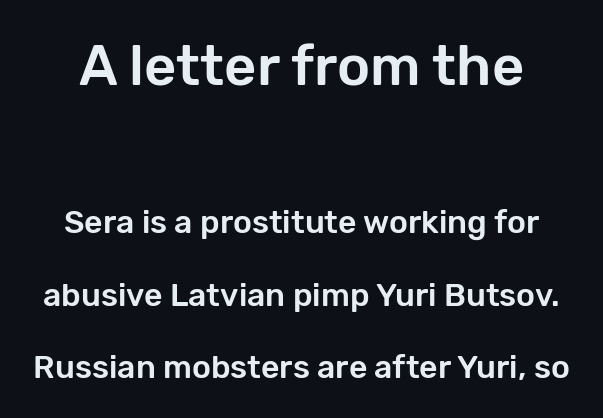
Q: Is the text italic (slanted)? A: No, it is upright.
Q: Is the typeface a serif or a sans-serif typeface? A: Sans-serif.
Q: Is the text underlined? A: No.
Q: Is the spacing between letters normal or unusually wide? A: Normal.
Q: Is the spacing between lines tight, normal or loose? A: Loose.
Q: Which block of text is set in a larger size, the first (top) or the second (bottom)? A: The first (top) one.
Q: Width (condensed, normal, or wide)? A: Normal.
Q: Stroke contrast? A: Low.
Q: x-height? A: Medium.
Q: Monospaced? A: No.
